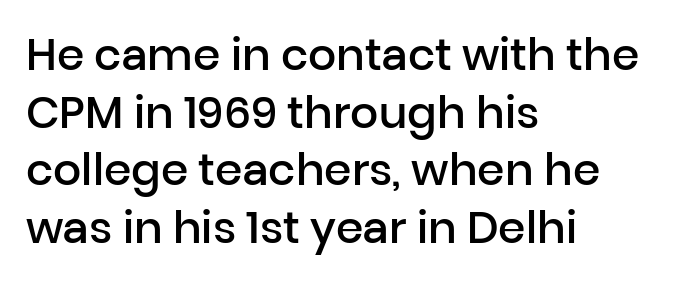
The image shows 44 px semibold sans-serif type, upright; set left-aligned, normal line spacing (1.31x), normal letter spacing, not underlined; low stroke contrast and a medium x-height.
